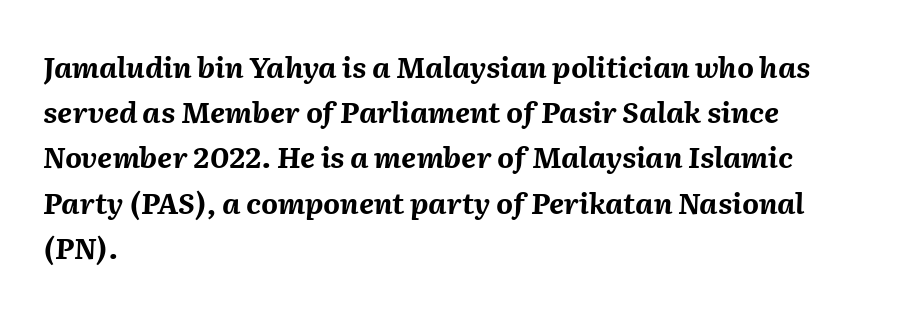
There is no visible air inserted between adjacent glyphs. This rendering uses left alignment, leaving the right contour irregular. An italicized treatment has been applied to the whole sample. Typographic density is high because the face is bold.
